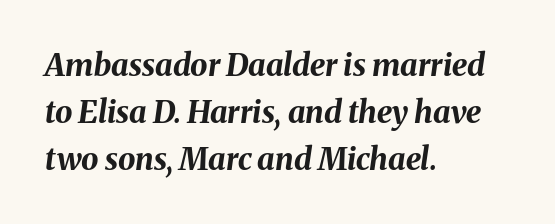
Regarding leading, the lines here are spaced in the standard way. Inter-character spacing is left at the font's built-in metrics. Do the characters align in a grid? No, the font is proportional. The specimen reads as italic at a glance. A student would call this left alignment; a typographer would say flush left, rag right. Set as a true bold cut, around the 700 mark.
